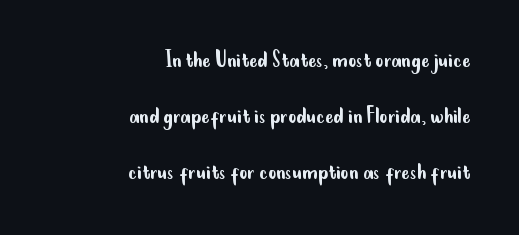
The image shows 25 px text type, upright; set right-aligned, loose line spacing (2.24x), normal letter spacing, not underlined.
